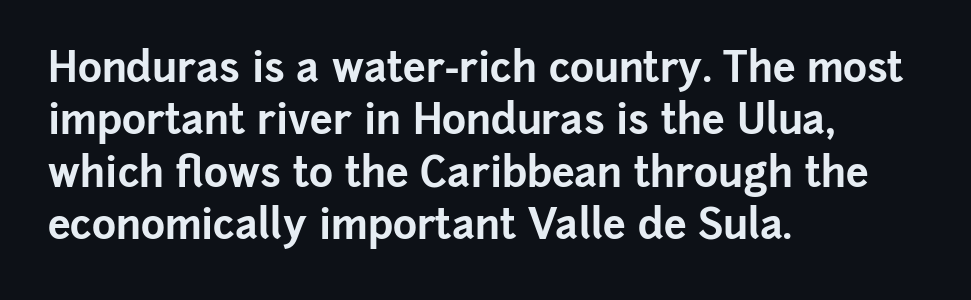
Q: Is the text bold? A: Yes.
Q: Is the text italic (slanted)? A: No, it is upright.
Q: Is the typeface a serif or a sans-serif typeface? A: Sans-serif.
Q: Is the text underlined? A: No.
Q: How is the paragraph aligned? A: Left-aligned.
Q: Is the spacing between letters normal or unusually wide? A: Normal.
Q: Is the spacing between lines tight, normal or loose? A: Normal.
Q: Width (condensed, normal, or wide)? A: Normal.
Q: Stroke contrast? A: Low.
Q: x-height? A: Medium.
Q: Monospaced? A: No.
